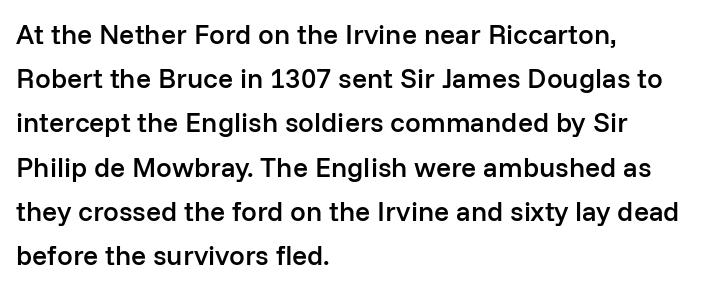
The gap between lines stays unmarked. The lines sit at an ordinary, default distance from one another. The letters stand straight up with perfectly vertical stems. Weight: semibold (demi). Does the type have serifs? No, each stem ends abruptly. Note the varied advance widths — an 'i' is clearly narrower than an 'm'.
